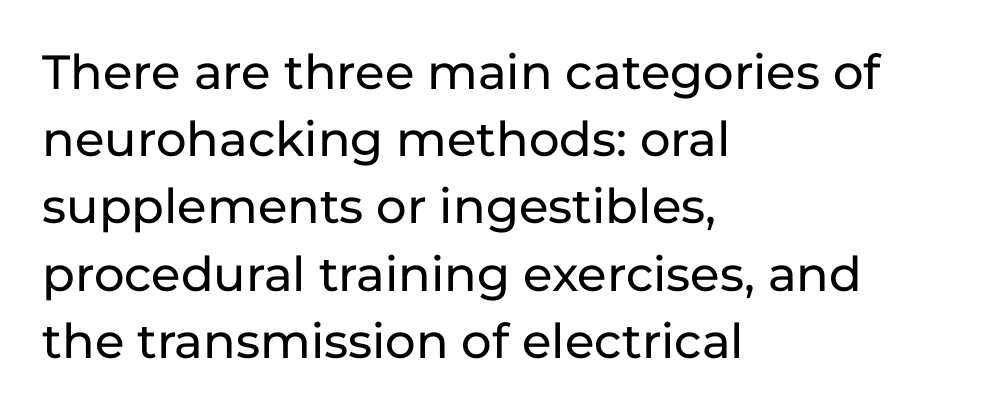
The letters sit at their default tracking, neither squeezed nor spread. Nope, no serifs anywhere on these letters. The setting favours the left margin, as ordinary paragraphs usually do. Evenly set lines give the paragraph a standard silhouette.
